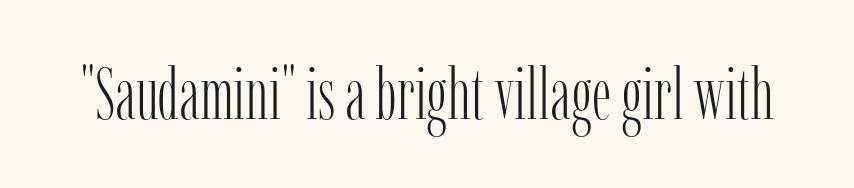
{"serif": "yes", "italic": "no", "bold": "no", "weight": "light", "width": "condensed", "stroke_contrast": "low", "x_height": "medium", "monospaced": "no", "underline": "no", "letter_spacing": "normal", "letter_spacing_em": 0.0, "glyph_px": 71}
